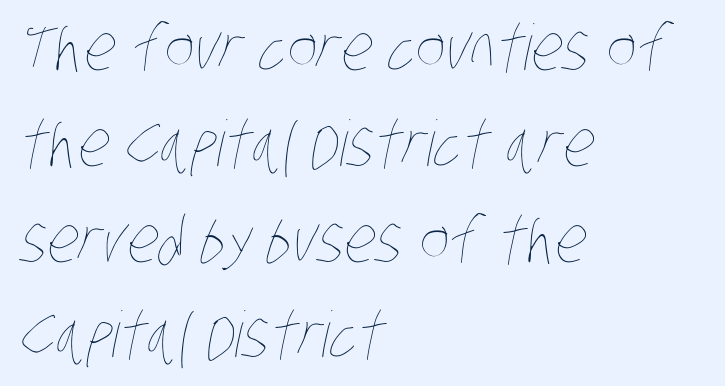
Q: Is the text bold? A: No.
Q: Is the text underlined? A: No.
Q: How is the paragraph aligned? A: Left-aligned.
Q: Is the spacing between letters normal or unusually wide? A: Normal.
Q: Is the spacing between lines tight, normal or loose? A: Normal.
Q: Width (condensed, normal, or wide)? A: Condensed.
Q: Stroke contrast? A: Low.
Q: x-height? A: Large.
Q: Monospaced? A: No.
